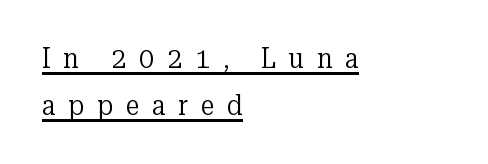
The image shows 28 px regular-weight serif type, upright; set left-aligned, normal line spacing (1.67x), unusually wide letter spacing (+0.45 em), underlined; low stroke contrast and a medium x-height.
